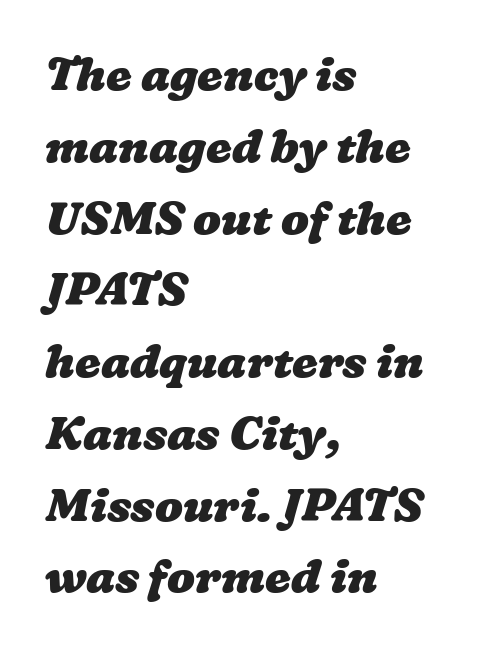
The image shows 46 px heavy, wide type; set left-aligned, normal line spacing (1.56x), normal letter spacing, not underlined; low stroke contrast and a medium x-height.
